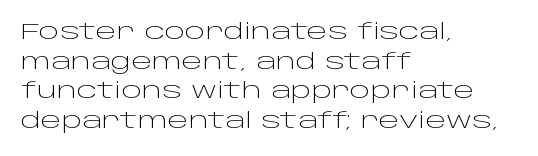
Q: Is the text bold? A: No.
Q: Is the text italic (slanted)? A: No, it is upright.
Q: Is the text underlined? A: No.
Q: How is the paragraph aligned? A: Left-aligned.
Q: Is the spacing between letters normal or unusually wide? A: Normal.
Q: Is the spacing between lines tight, normal or loose? A: Normal.
